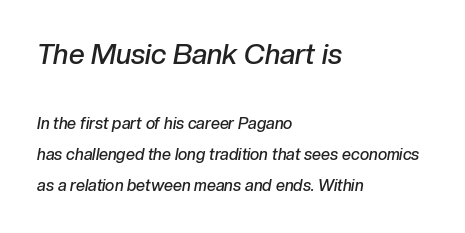
Q: Is the text bold? A: Semi-bold.
Q: Is the text italic (slanted)? A: Yes, it leans right by about 10 degrees.
Q: Is the text underlined? A: No.
Q: How is the paragraph aligned? A: Left-aligned.
Q: Is the spacing between letters normal or unusually wide? A: Normal.
Q: Is the spacing between lines tight, normal or loose? A: Loose.
Q: Which block of text is set in a larger size, the first (top) or the second (bottom)? A: The first (top) one.
Q: Width (condensed, normal, or wide)? A: Normal.
Q: Stroke contrast? A: Low.
Q: x-height? A: Medium.
Q: Monospaced? A: No.
